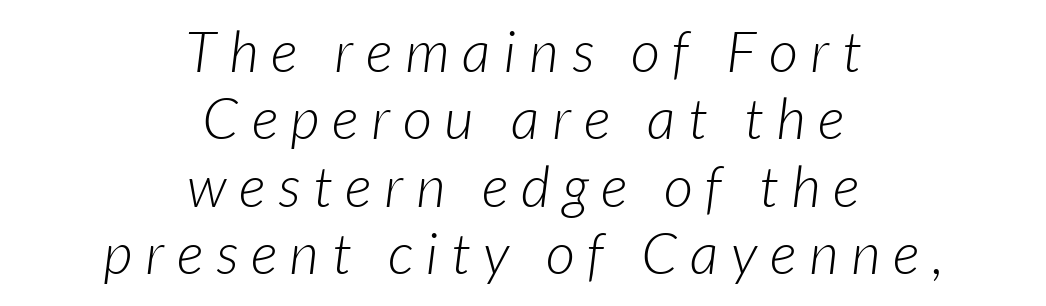
The image shows 57 px light sans-serif type; set centered, line spacing 1.18x, unusually wide letter spacing (+0.23 em), not underlined; low stroke contrast and a medium x-height.
